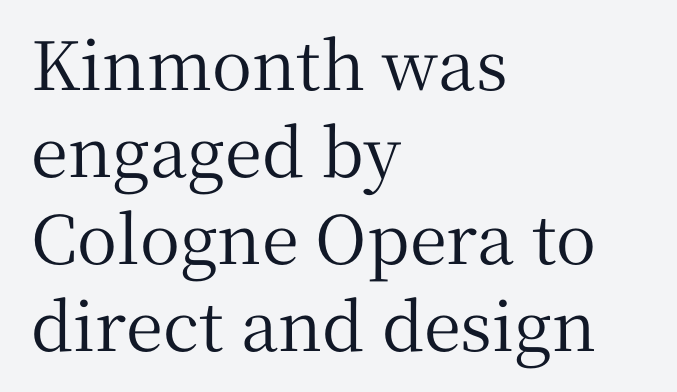
The image shows 67 px serif type, upright; set left-aligned, normal line spacing (1.3x), normal letter spacing, not underlined; medium stroke contrast and a medium x-height.
